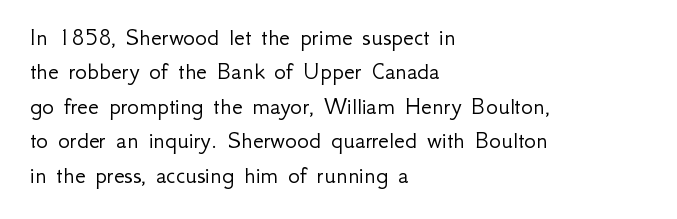
Spacing between characters is what you'd get straight out of the box. The passage shown is not underscored anywhere. The lines in this sample share a left origin and differ only in where they stop. The lines sit at an ordinary, default distance from one another. Is the type heavy? It reads as light-to-regular instead.
